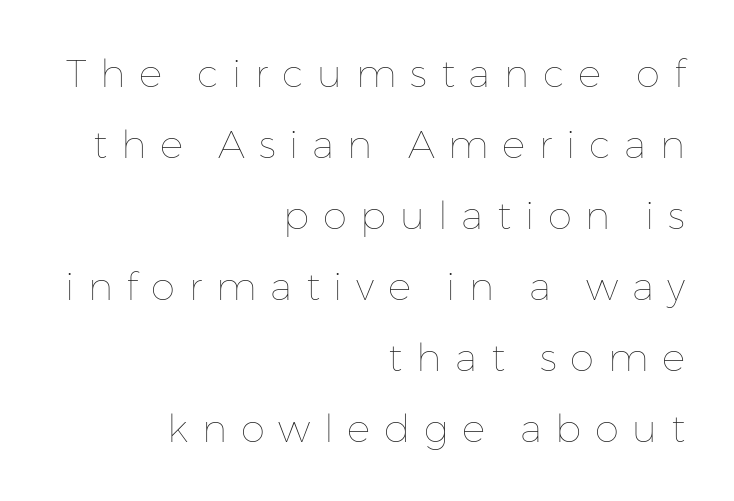
Observe the wide spacing: letters keep a clear distance from each other. Posture: upright roman. Anything drawn beneath the words? Only blank space. Looks like regular typesetting: each glyph gets only the width it needs. Compared with a typical body face, this is equally light or lighter still. The rag falls on the left side of this text block.
